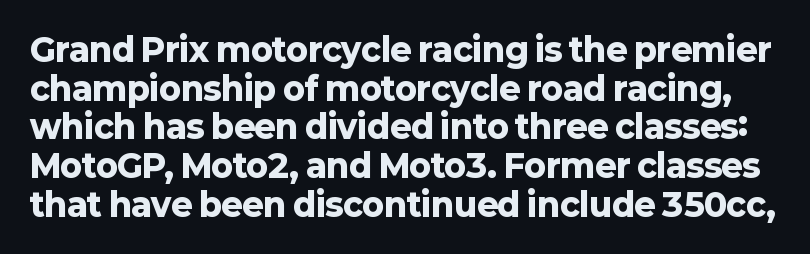
Heavy-handed strokes throughout: this text is bold. The rendering uses natural spacing where letterforms have individual widths. This sample uses plain, unmodified letter spacing. Has an underline been added? It has not.
